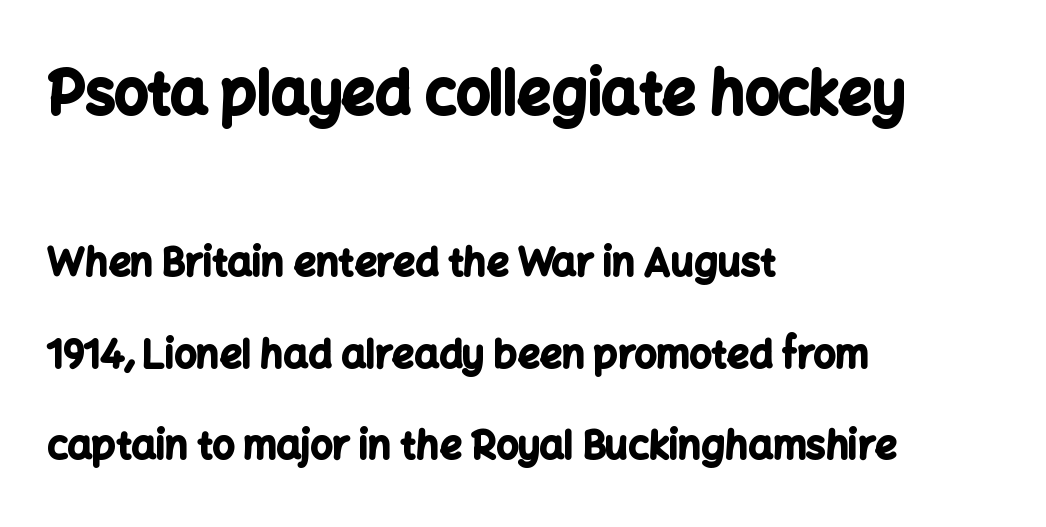
Q: Is the text bold? A: Yes.
Q: Is the text italic (slanted)? A: No, it is upright.
Q: Is the typeface a serif or a sans-serif typeface? A: Sans-serif.
Q: Is the text underlined? A: No.
Q: How is the paragraph aligned? A: Left-aligned.
Q: Is the spacing between letters normal or unusually wide? A: Normal.
Q: Is the spacing between lines tight, normal or loose? A: Loose.
Q: Which block of text is set in a larger size, the first (top) or the second (bottom)? A: The first (top) one.
Q: Width (condensed, normal, or wide)? A: Normal.
Q: Stroke contrast? A: Low.
Q: x-height? A: Medium.
Q: Monospaced? A: No.
